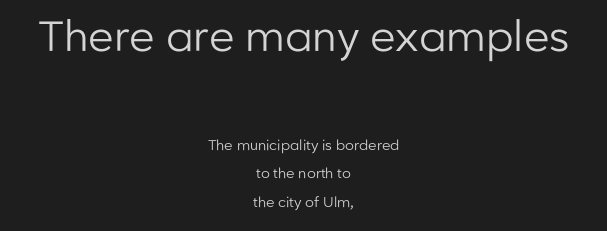
{"serif": "no", "italic": "no", "bold": "no", "weight": "regular", "width": "normal", "stroke_contrast": "low", "x_height": "medium", "monospaced": "no", "underline": "no", "align": "center", "line_spacing": "loose", "line_spacing_ratio": 2.05, "letter_spacing": "normal", "letter_spacing_em": 0.0, "larger_block": "first", "size_ratio": 3.0, "glyph_px": 42}
